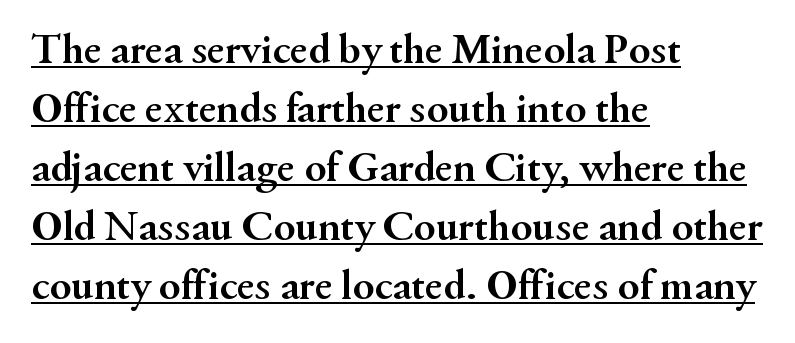
Q: Is the text bold? A: Yes.
Q: Is the text italic (slanted)? A: No, it is upright.
Q: Is the typeface a serif or a sans-serif typeface? A: Serif.
Q: Is the text underlined? A: Yes.
Q: How is the paragraph aligned? A: Left-aligned.
Q: Is the spacing between letters normal or unusually wide? A: Normal.
Q: Is the spacing between lines tight, normal or loose? A: Normal.
Q: Width (condensed, normal, or wide)? A: Normal.
Q: Stroke contrast? A: Medium.
Q: x-height? A: Small.
Q: Monospaced? A: No.
